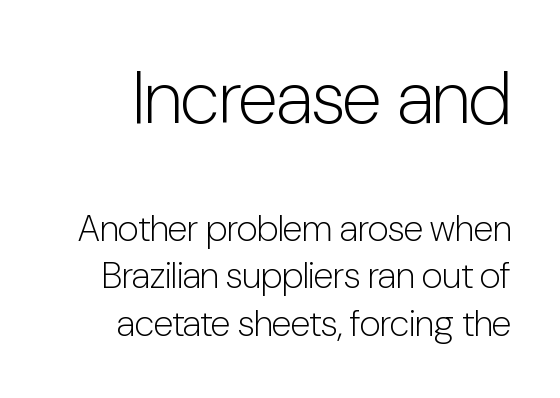
Q: Is the text bold? A: No.
Q: Is the text italic (slanted)? A: No, it is upright.
Q: Is the typeface a serif or a sans-serif typeface? A: Sans-serif.
Q: Is the text underlined? A: No.
Q: Is the spacing between letters normal or unusually wide? A: Normal.
Q: Is the spacing between lines tight, normal or loose? A: Normal.
Q: Which block of text is set in a larger size, the first (top) or the second (bottom)? A: The first (top) one.
Q: Width (condensed, normal, or wide)? A: Condensed.
Q: Stroke contrast? A: Low.
Q: x-height? A: Medium.
Q: Monospaced? A: No.
